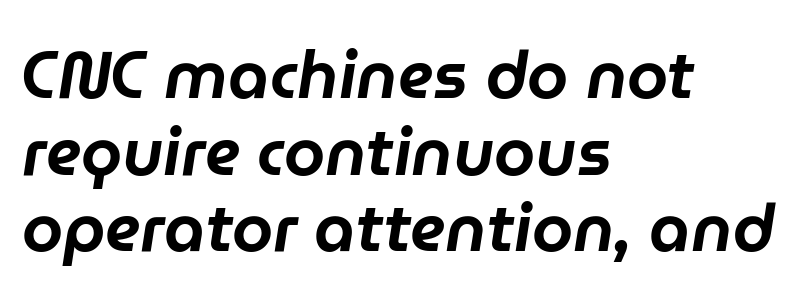
The image shows 66 px text type, italic (leaning right); set left-aligned, line spacing 1.16x, normal letter spacing, not underlined; low stroke contrast and a medium x-height.
